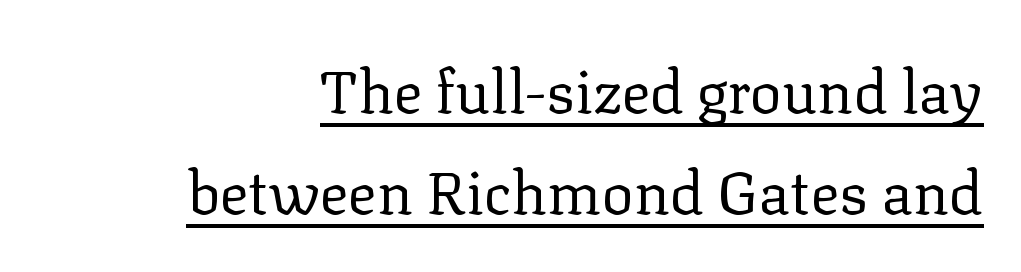
A typesetter would call this proportional, since set widths differ per character. Is the block centered? No — it sits flush against the right margin. Baseline-to-baseline distance is the conventional proportion of letter height. Descenders here cross a horizontal rule under the line. Old-style or modern, the face here clearly has serifs. Designer's note — italics off, roman on.
